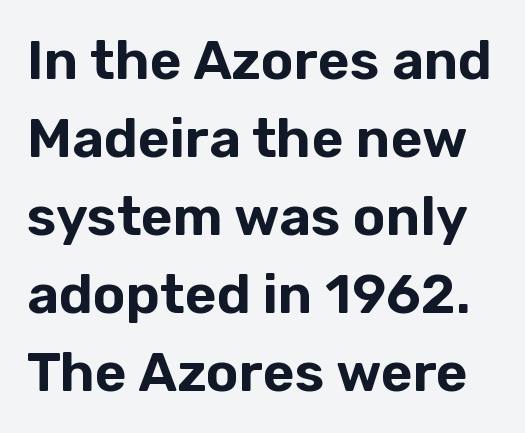
Each letter keeps its own natural width here, so spacing adapts to shape. Nope, no serifs anywhere on these letters. The horizontal fit of the characters is conventional and even. Tall strokes in this sample are plumb rather than angled. Rows of type keep a routine distance in the vertical direction. Descenders are the only things crossing below the line.
